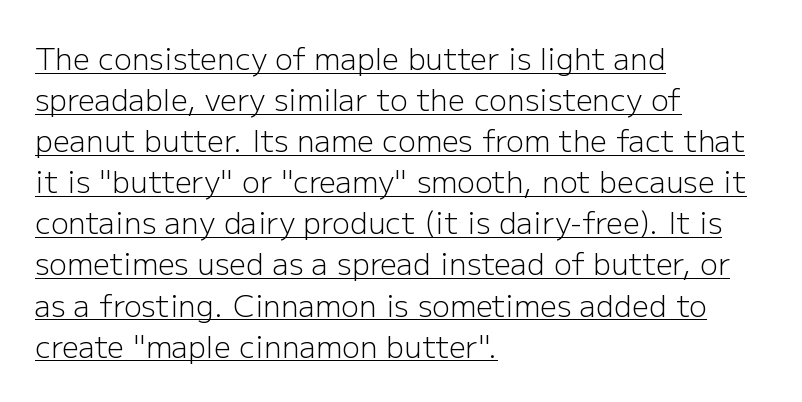
Words appear dense and cohesive because spacing is normal. The block of text has a typical density, with ordinary space between rows. Observe the absence of serifs on each vertical stroke in this sample. Leftover space on each line is placed entirely after the last word. Caption: lettering with a line underneath.
